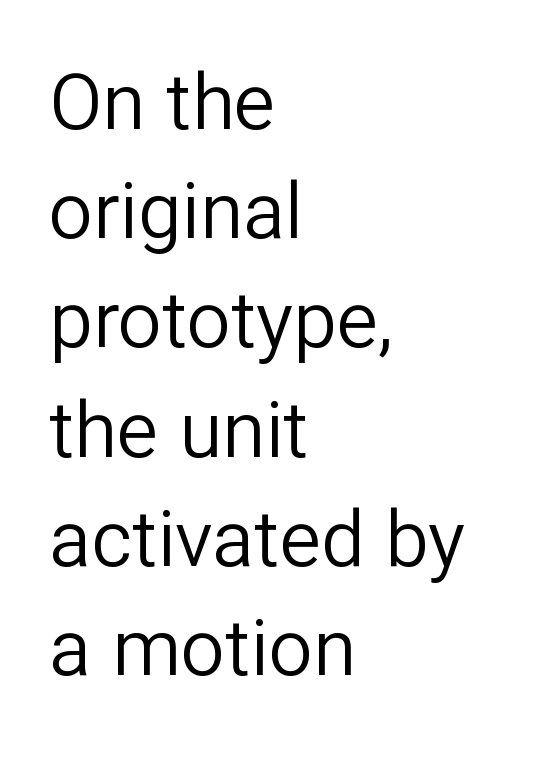
The image shows 78 px regular-weight sans-serif type, upright; set left-aligned, normal line spacing (1.4x), normal letter spacing, not underlined; low stroke contrast and a medium x-height.
